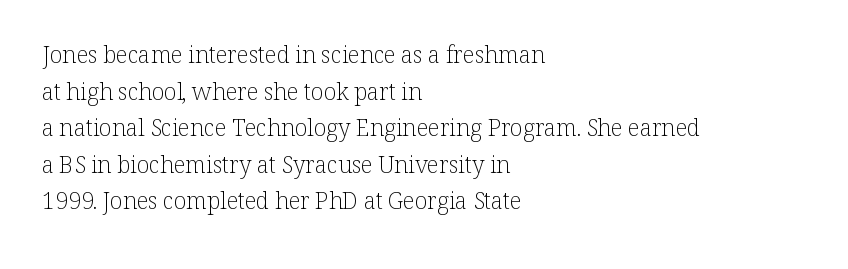
The image shows 23 px text type, upright; set left-aligned, normal line spacing (1.59x), normal letter spacing, not underlined.
